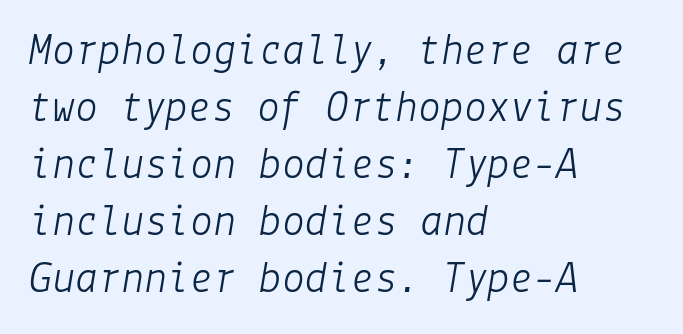
Line beginnings align vertically; line endings do not. Slanted lettering throughout. Beneath every word, the page is bare. No chunkiness to these letters — they're not bold. You could call the tracking neutral — neither tight nor loose.
